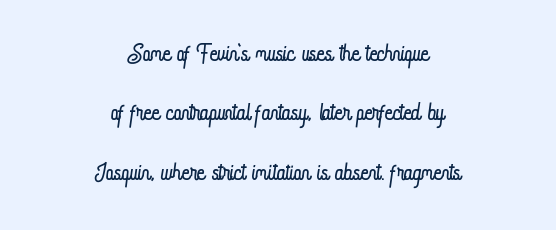
Q: Is the text bold? A: No.
Q: Is the text underlined? A: No.
Q: How is the paragraph aligned? A: Centered.
Q: Is the spacing between letters normal or unusually wide? A: Normal.
Q: Width (condensed, normal, or wide)? A: Condensed.
Q: Stroke contrast? A: Low.
Q: x-height? A: Small.
Q: Monospaced? A: No.
